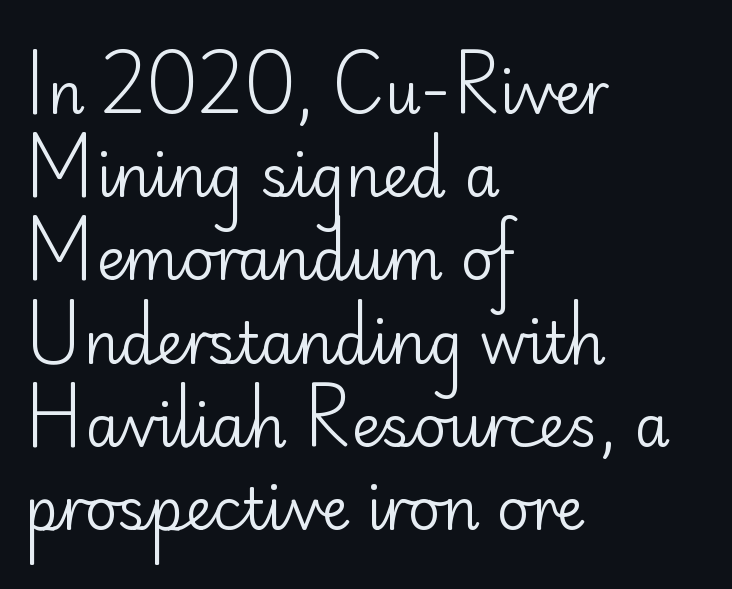
{"serif": "no", "italic": "no", "bold": "no", "weight": "regular", "width": "normal", "stroke_contrast": "low", "x_height": "small", "monospaced": "no", "underline": "no", "align": "left", "line_spacing": "normal", "line_spacing_ratio": 1.46, "letter_spacing": "normal", "letter_spacing_em": 0.0, "glyph_px": 57}
